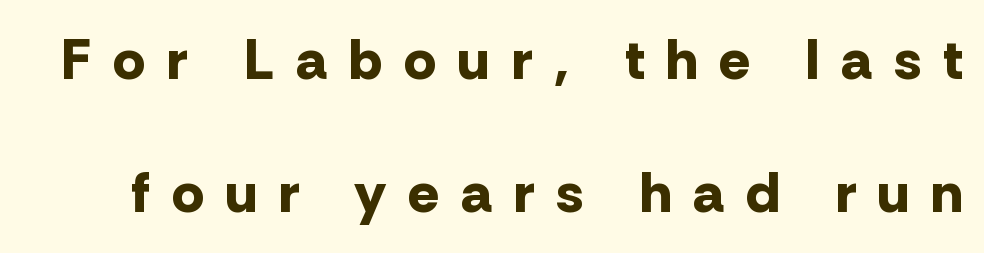
Q: Is the text bold? A: Yes.
Q: Is the text italic (slanted)? A: No, it is upright.
Q: Is the typeface a serif or a sans-serif typeface? A: Sans-serif.
Q: Is the text underlined? A: No.
Q: Is the spacing between letters normal or unusually wide? A: Unusually wide.
Q: Is the spacing between lines tight, normal or loose? A: Loose.
Q: Width (condensed, normal, or wide)? A: Normal.
Q: Stroke contrast? A: Low.
Q: x-height? A: Medium.
Q: Monospaced? A: No.
